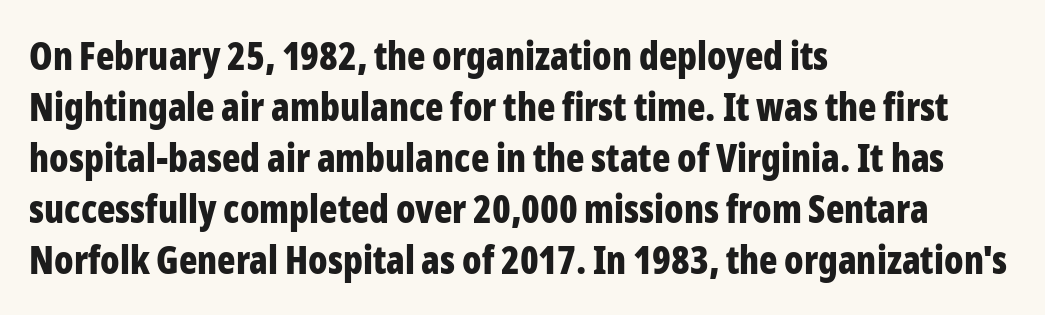
The image shows 38 px bold, condensed sans-serif type, upright; set left-aligned, normal line spacing (1.34x), normal letter spacing, not underlined; low stroke contrast and a medium x-height.
